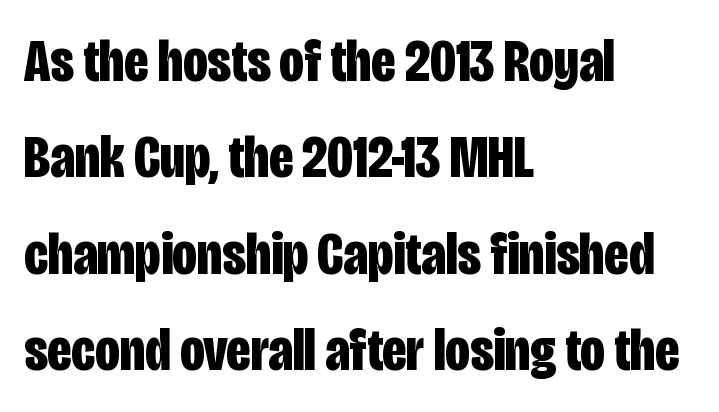
The characters display no serif detailing; their extremities are plain. A normal amount of white space separates one row of letters from the next. Look at the tracking — it's just the regular setting, nothing added. The passage shown is typed in a proportional face where columns would drift. A clean baseline with only descenders dipping below it. Notice how thick the strokes are: this is what a full bold looks like.
